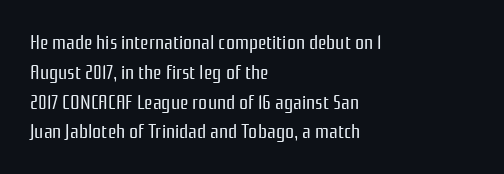
The image shows 20 px text type, upright; set left-aligned, normal line spacing (1.49x), normal letter spacing, not underlined.
